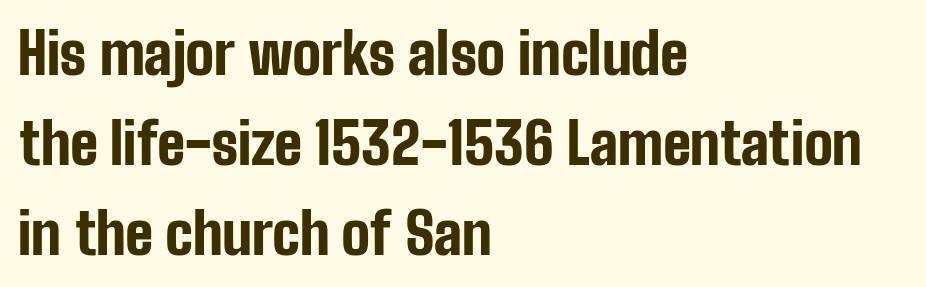
{"serif": "no", "italic": "no", "bold": "yes", "weight": "bold", "width": "condensed", "stroke_contrast": "low", "x_height": "medium", "monospaced": "no", "underline": "no", "align": "left", "line_spacing": "normal", "line_spacing_ratio": 1.58, "letter_spacing": "normal", "letter_spacing_em": 0.0, "glyph_px": 57}
